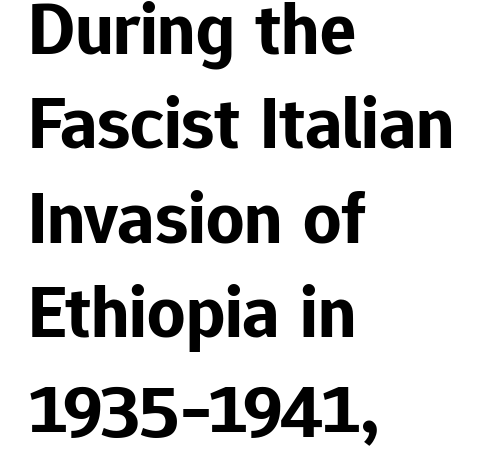
Every letter is thick-stroked: bold, no question. Each row of text sits above clean, open space. This sample keeps an unexceptional amount of space between lines. Varying glyph widths throughout — classic text-font behaviour. This is the regular roman posture of the typeface. Typeset ragged right — the left edge is the straight one.
